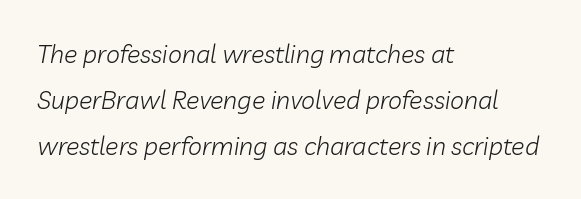
{"italic": "yes", "lean": "right", "slant_degrees": 10, "bold": "no", "underline": "no", "align": "left", "line_spacing_ratio": 1.84, "letter_spacing": "normal", "letter_spacing_em": 0.0, "glyph_px": 25}
